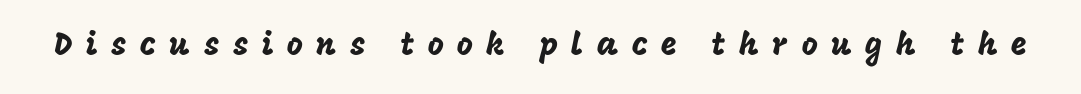
How are the letters spaced? Widely, with obvious added tracking. These lines are rendered in a variable-pitch font. The passage shown is typeset with a sans-serif family. The string is rendered with underlining switched off.
